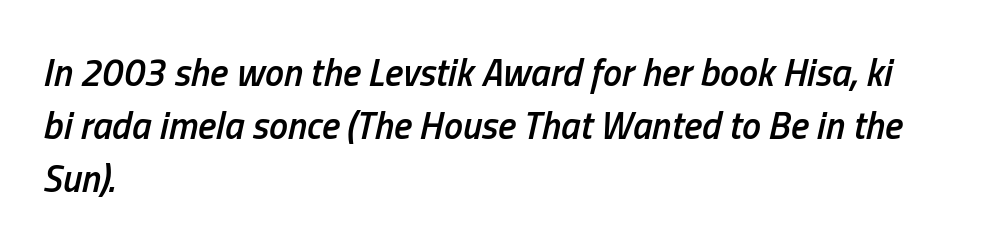
{"italic": "yes", "lean": "right", "slant_degrees": 13, "bold": "semi", "weight": "semibold", "width": "condensed", "stroke_contrast": "low", "x_height": "medium", "monospaced": "no", "underline": "no", "align": "left", "line_spacing": "normal", "line_spacing_ratio": 1.4, "letter_spacing": "normal", "letter_spacing_em": 0.0, "glyph_px": 38}
